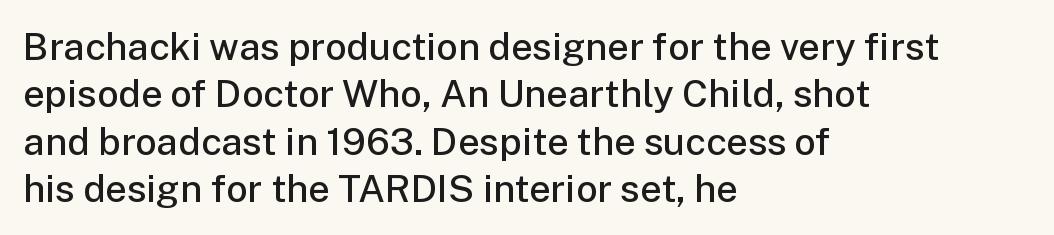
Q: Is the text bold? A: Semi-bold.
Q: Is the text italic (slanted)? A: No, it is upright.
Q: Is the typeface a serif or a sans-serif typeface? A: Sans-serif.
Q: Is the text underlined? A: No.
Q: How is the paragraph aligned? A: Left-aligned.
Q: Is the spacing between letters normal or unusually wide? A: Normal.
Q: Is the spacing between lines tight, normal or loose? A: Normal.
Q: Width (condensed, normal, or wide)? A: Normal.
Q: Stroke contrast? A: Low.
Q: x-height? A: Medium.
Q: Monospaced? A: No.
